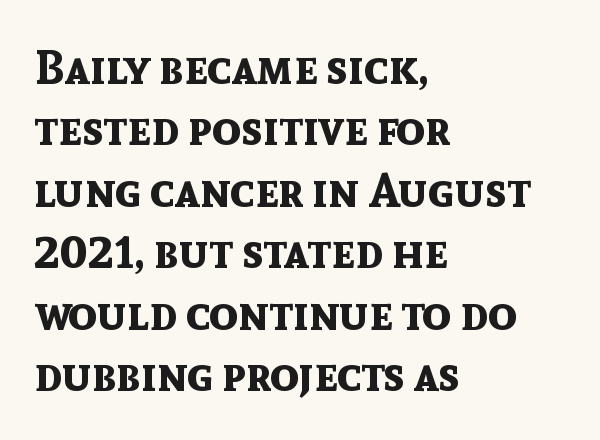
The image shows 48 px bold sans-serif type, upright; set left-aligned, normal line spacing (1.28x), normal letter spacing, not underlined; a medium x-height.
